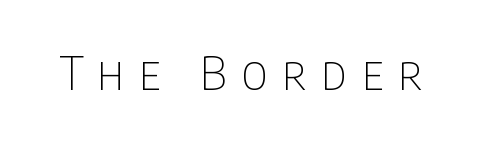
{"serif": "no", "italic": "no", "bold": "no", "weight": "thin", "width": "condensed", "stroke_contrast": "low", "x_height": "large", "monospaced": "no", "underline": "no", "letter_spacing": "wide", "letter_spacing_em": 0.32, "glyph_px": 46}
